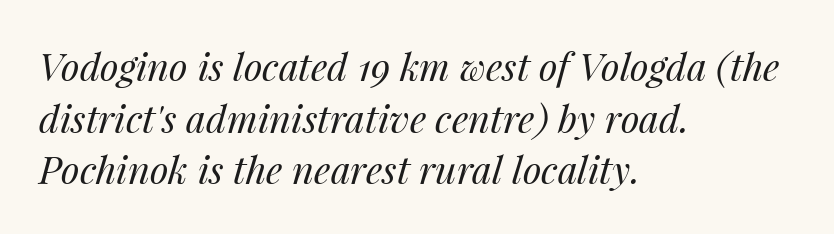
Spacing verdict: proportional, widths tailored to each character. The strip under each line holds only bare page. On a weight scale, this lands at 450 or below. Typeset ragged right — the left edge is the straight one. No extra tracking has been applied to these lines. Italic? Definitely — the glyphs are oblique.
